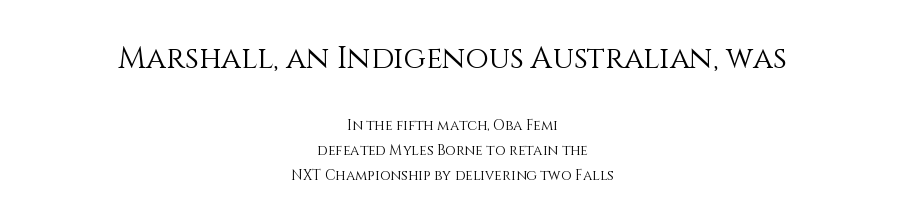
Q: Is the text bold? A: No.
Q: Is the text italic (slanted)? A: No, it is upright.
Q: Is the text underlined? A: No.
Q: How is the paragraph aligned? A: Centered.
Q: Is the spacing between letters normal or unusually wide? A: Normal.
Q: Which block of text is set in a larger size, the first (top) or the second (bottom)? A: The first (top) one.
Q: Width (condensed, normal, or wide)? A: Normal.
Q: Stroke contrast? A: Medium.
Q: x-height? A: Large.
Q: Monospaced? A: No.
